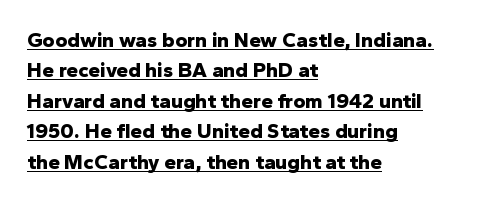
The image shows 21 px bold type, upright; set left-aligned, normal line spacing (1.45x), normal letter spacing, underlined.
